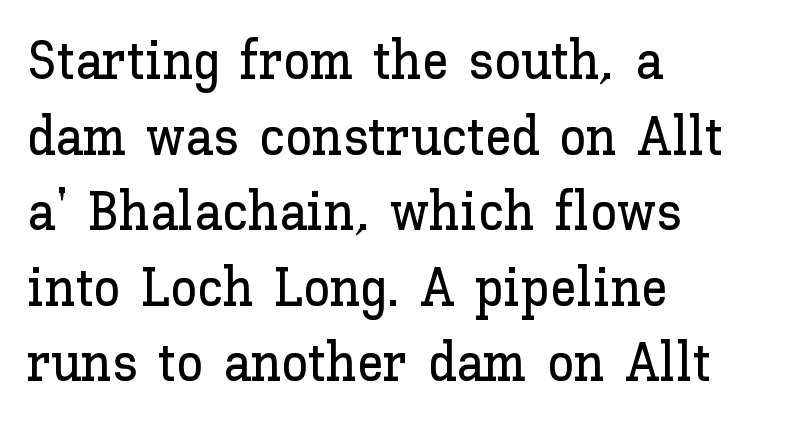
Q: Is the text italic (slanted)? A: No, it is upright.
Q: Is the text underlined? A: No.
Q: How is the paragraph aligned? A: Left-aligned.
Q: Is the spacing between letters normal or unusually wide? A: Normal.
Q: Is the spacing between lines tight, normal or loose? A: Normal.
Q: Width (condensed, normal, or wide)? A: Normal.
Q: Stroke contrast? A: Low.
Q: x-height? A: Medium.
Q: Monospaced? A: No.
